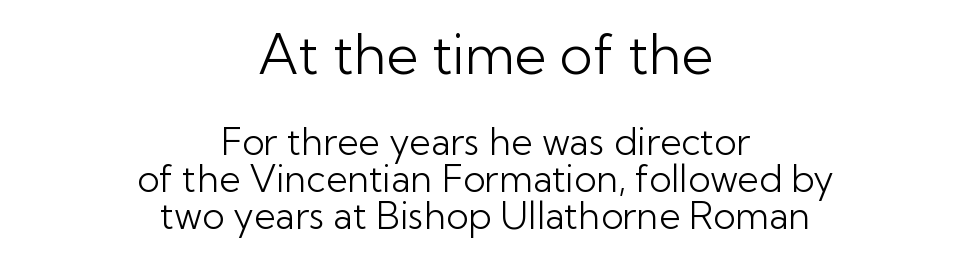
Q: Is the text bold? A: No.
Q: Is the text italic (slanted)? A: No, it is upright.
Q: Is the typeface a serif or a sans-serif typeface? A: Sans-serif.
Q: Is the text underlined? A: No.
Q: How is the paragraph aligned? A: Centered.
Q: Is the spacing between letters normal or unusually wide? A: Normal.
Q: Is the spacing between lines tight, normal or loose? A: Tight.
Q: Which block of text is set in a larger size, the first (top) or the second (bottom)? A: The first (top) one.
Q: Width (condensed, normal, or wide)? A: Normal.
Q: Stroke contrast? A: Low.
Q: x-height? A: Medium.
Q: Monospaced? A: No.
